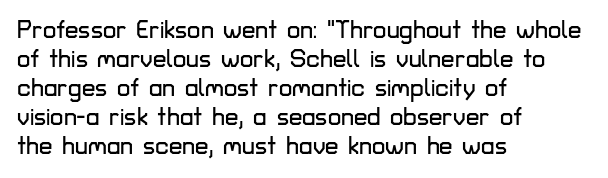
Q: Is the text italic (slanted)? A: No, it is upright.
Q: Is the text underlined? A: No.
Q: How is the paragraph aligned? A: Left-aligned.
Q: Is the spacing between letters normal or unusually wide? A: Normal.
